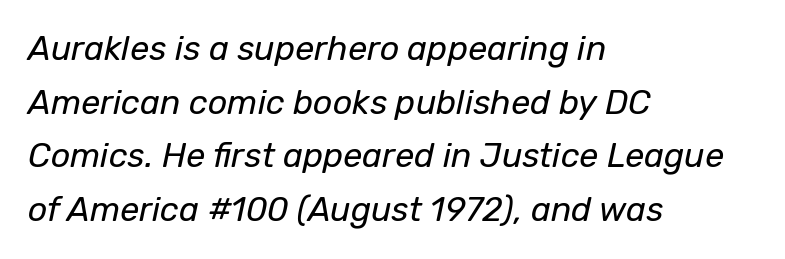
Q: Is the text bold? A: No.
Q: Is the text italic (slanted)? A: Yes, it leans right by about 12 degrees.
Q: Is the text underlined? A: No.
Q: How is the paragraph aligned? A: Left-aligned.
Q: Is the spacing between letters normal or unusually wide? A: Normal.
Q: Is the spacing between lines tight, normal or loose? A: Normal.
Q: Width (condensed, normal, or wide)? A: Normal.
Q: Stroke contrast? A: Low.
Q: x-height? A: Medium.
Q: Monospaced? A: No.
